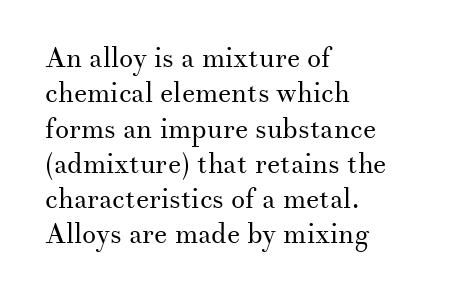
Q: Is the text bold? A: No.
Q: Is the text italic (slanted)? A: No, it is upright.
Q: Is the typeface a serif or a sans-serif typeface? A: Serif.
Q: Is the text underlined? A: No.
Q: How is the paragraph aligned? A: Left-aligned.
Q: Is the spacing between letters normal or unusually wide? A: Normal.
Q: Is the spacing between lines tight, normal or loose? A: Normal.
Q: Width (condensed, normal, or wide)? A: Normal.
Q: Stroke contrast? A: Medium.
Q: x-height? A: Small.
Q: Monospaced? A: No.
